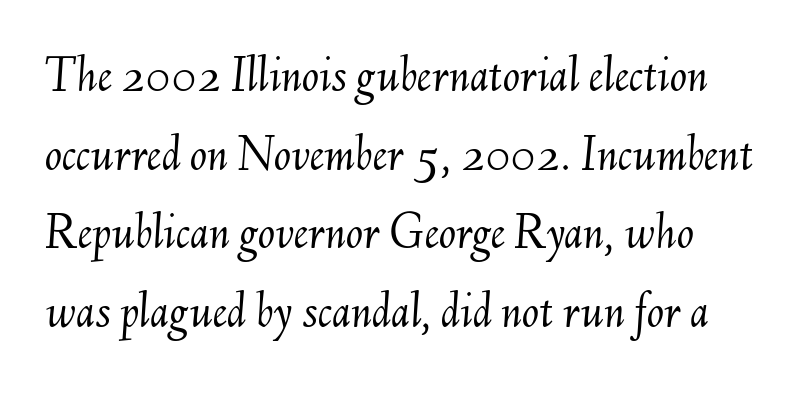
Q: Is the text bold? A: No.
Q: Is the text italic (slanted)? A: Yes, it leans right by about 6 degrees.
Q: Is the text underlined? A: No.
Q: Is the spacing between letters normal or unusually wide? A: Normal.
Q: Is the spacing between lines tight, normal or loose? A: Normal.
Q: Width (condensed, normal, or wide)? A: Normal.
Q: Stroke contrast? A: Medium.
Q: x-height? A: Small.
Q: Monospaced? A: No.
